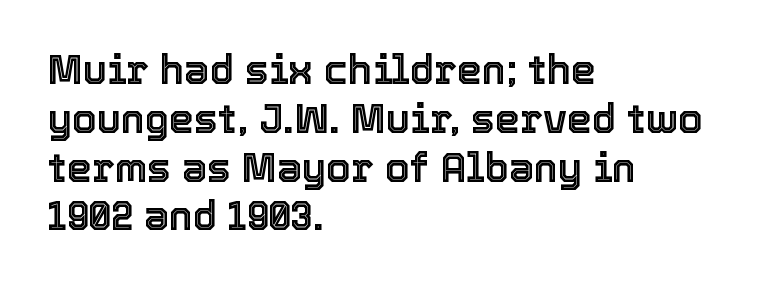
The image shows 40 px text type, upright; set left-aligned, line spacing 1.22x, normal letter spacing, not underlined; a medium x-height.
